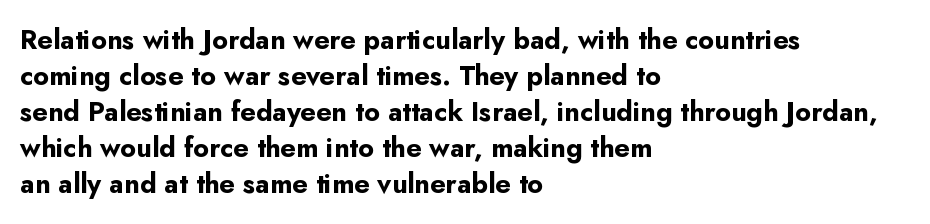
Is there much room between lines? A standard amount, neither cramped nor airy. This rendering features lettering with no underline. The typography opts for an upright posture over an oblique one. Standard letterfit; no display-style spreading of the glyphs. Line starts are locked; line ends wander. Heavy-handed strokes throughout: this text is bold.
